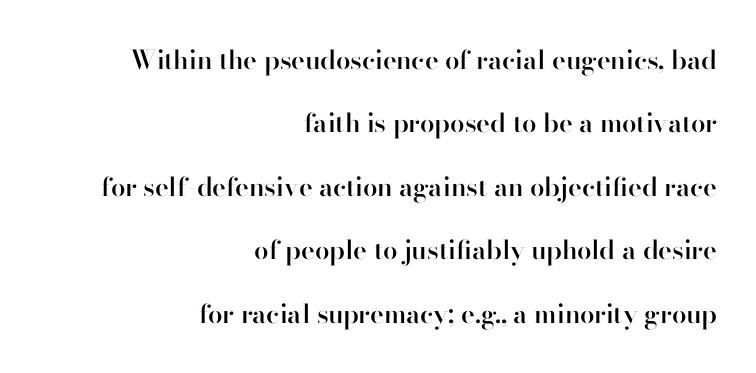
Quick note: interline space is abundant. The area under the type is left untouched. No extra tracking has been applied to these lines. The letters stand upright; this is a roman face.
